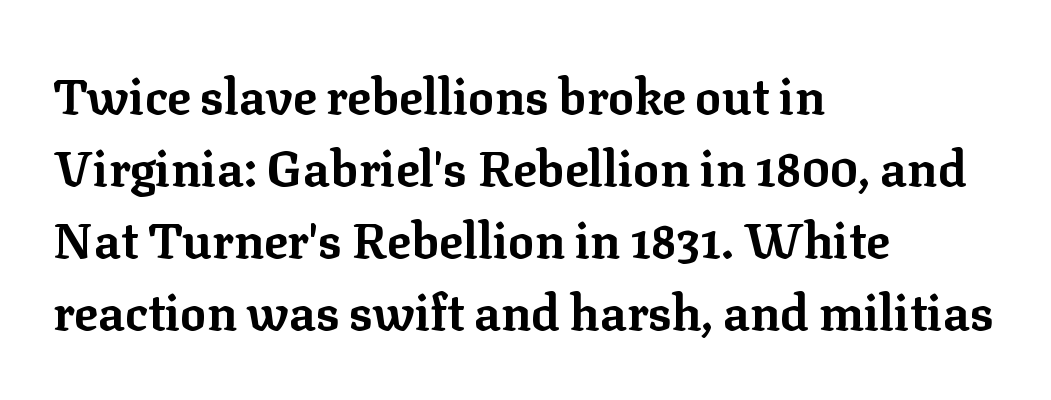
If you drew a line through each stem, it would be perfectly vertical. A bare baseline throughout the passage. The rendering keeps characters at their native spacing. Vertical spacing — default. Horizontally, the lines are justified to the leading edge only.
